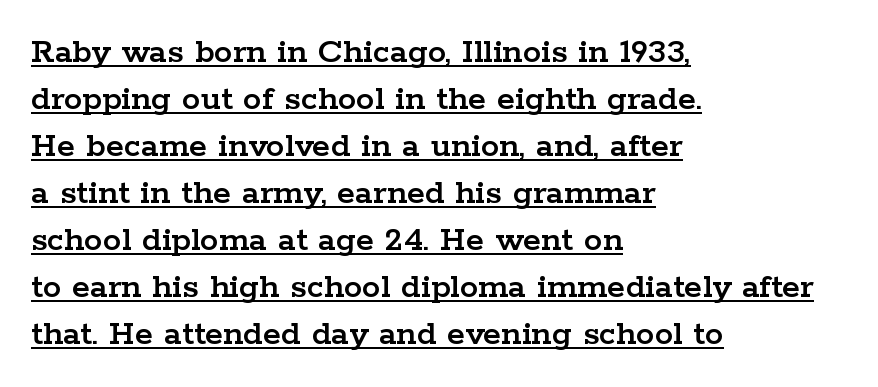
The image shows 37 px wide serif type, upright; set left-aligned, normal line spacing (1.27x), normal letter spacing, underlined; low stroke contrast and a medium x-height.
